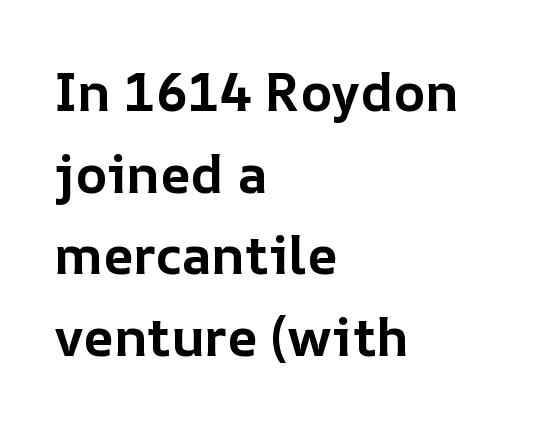
Nothing unusual about the tracking: characters are spaced as the font intends. The face used here is proportionally spaced, like ordinary book or web type. Each glyph is drawn with heavy, bold strokes. Lines of text with bare space underneath. Do the letters lean? They stand straight.
